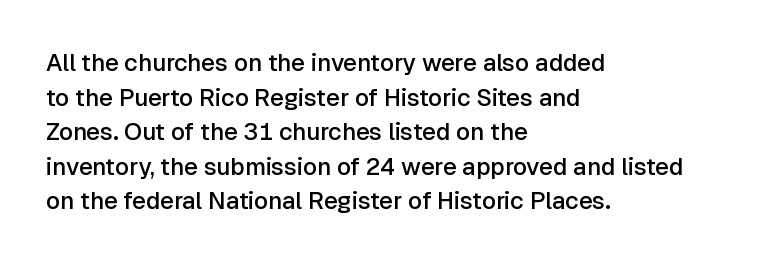
Q: Is the text bold? A: Semi-bold.
Q: Is the text italic (slanted)? A: No, it is upright.
Q: Is the text underlined? A: No.
Q: How is the paragraph aligned? A: Left-aligned.
Q: Is the spacing between letters normal or unusually wide? A: Normal.
Q: Is the spacing between lines tight, normal or loose? A: Normal.
